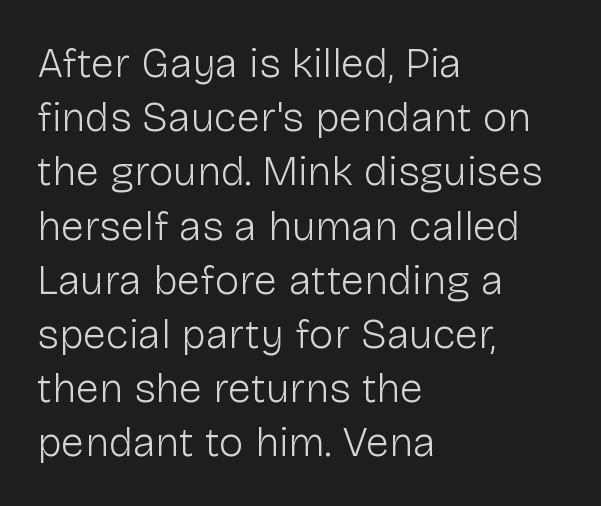
The rag falls on the right side of this text block. Quick note: interline space is typical. Honestly, the letter spacing is just normal — you wouldn't notice it. Each letter's strokes conclude bluntly, with no projecting serifs. Weight: not bold — regular or lighter.
